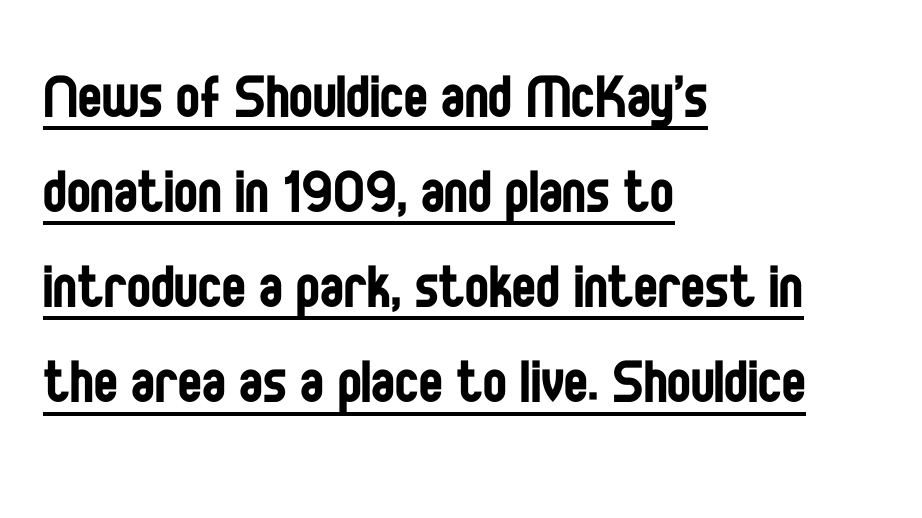
Q: Is the text bold? A: No.
Q: Is the text italic (slanted)? A: No, it is upright.
Q: Is the typeface a serif or a sans-serif typeface? A: Sans-serif.
Q: Is the text underlined? A: Yes.
Q: How is the paragraph aligned? A: Left-aligned.
Q: Is the spacing between letters normal or unusually wide? A: Normal.
Q: Is the spacing between lines tight, normal or loose? A: Normal.
Q: Width (condensed, normal, or wide)? A: Condensed.
Q: Stroke contrast? A: Low.
Q: x-height? A: Large.
Q: Monospaced? A: No.
